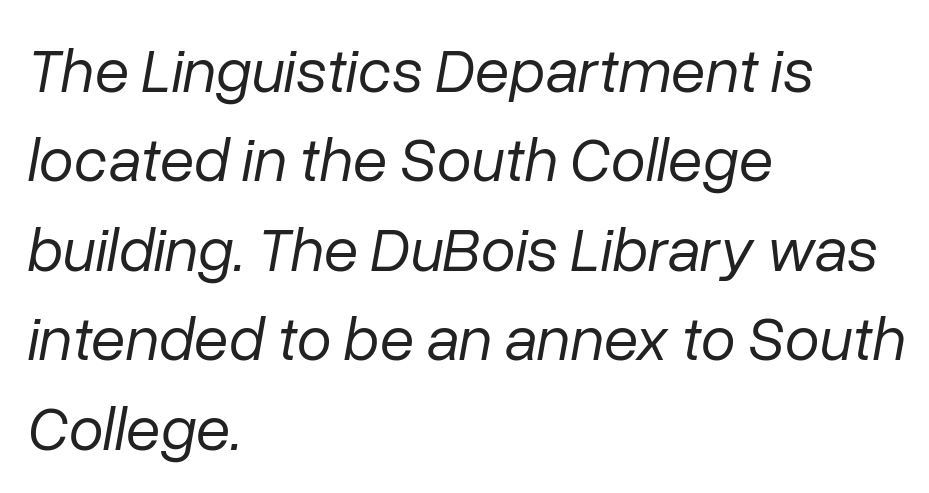
The horizontal fit of the characters is conventional and even. Notice how descenders clear the ascenders below comfortably — that's standard leading. The passage shown leans; its letterforms are oblique. No chunkiness to these letters — they're not bold. Check under the words: just untouched page. If you drew a ruler down the left edge, every line would touch it.
